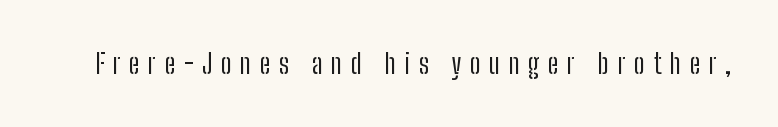
The image shows 27 px text type, upright; set unusually wide letter spacing (+0.32 em), not underlined.
